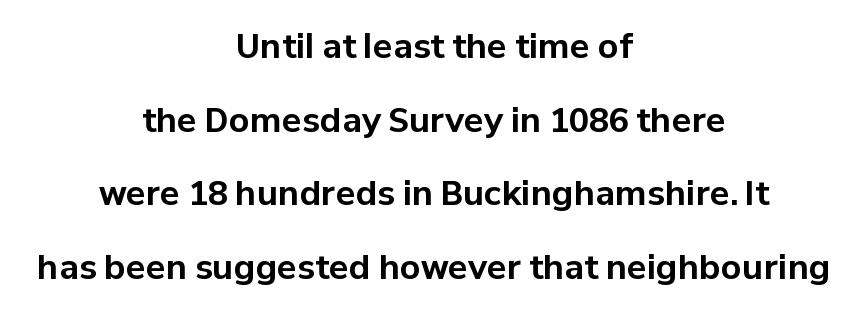
The rendering uses natural spacing where letterforms have individual widths. Glance below the letters and you will spot only blank space. Its strokes are broad and dark, the hallmark of bold type. Quick note: not italic, upright. Stroke terminals: plain, sans-serif. Does the leading feel generous? Absolutely, it's lavish.
